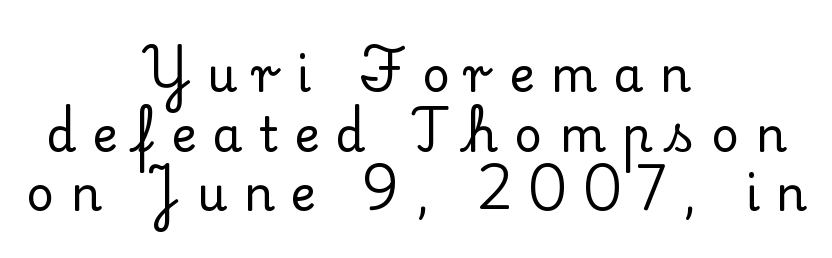
Q: Is the text italic (slanted)? A: No, it is upright.
Q: Is the typeface a serif or a sans-serif typeface? A: Serif.
Q: Is the text underlined? A: No.
Q: How is the paragraph aligned? A: Centered.
Q: Is the spacing between letters normal or unusually wide? A: Unusually wide.
Q: Width (condensed, normal, or wide)? A: Normal.
Q: Stroke contrast? A: Low.
Q: x-height? A: Small.
Q: Monospaced? A: No.
